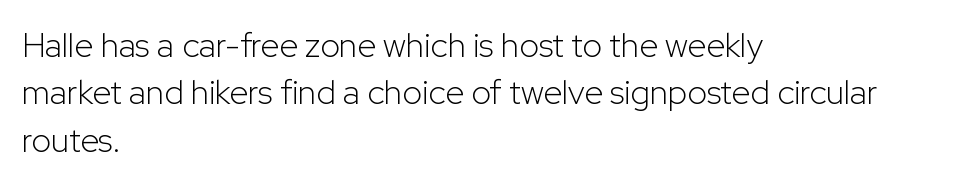
Q: Is the text bold? A: No.
Q: Is the text italic (slanted)? A: No, it is upright.
Q: Is the typeface a serif or a sans-serif typeface? A: Sans-serif.
Q: Is the text underlined? A: No.
Q: How is the paragraph aligned? A: Left-aligned.
Q: Is the spacing between letters normal or unusually wide? A: Normal.
Q: Is the spacing between lines tight, normal or loose? A: Normal.
Q: Width (condensed, normal, or wide)? A: Normal.
Q: Stroke contrast? A: Low.
Q: x-height? A: Medium.
Q: Monospaced? A: No.
